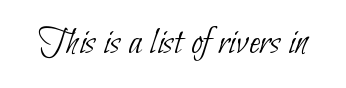
The image shows 40 px thin, condensed sans-serif type; set normal letter spacing, not underlined; low stroke contrast and a small x-height.
